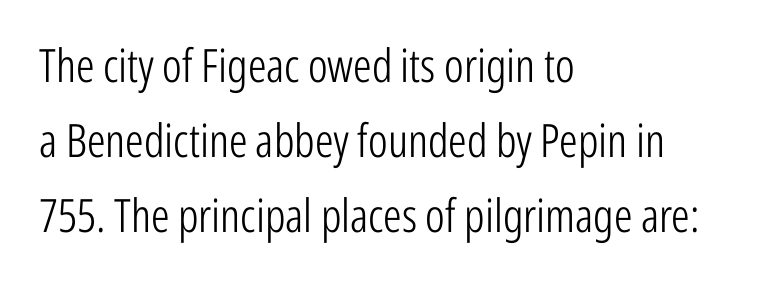
{"serif": "no", "italic": "no", "bold": "no", "weight": "light", "width": "condensed", "stroke_contrast": "low", "x_height": "medium", "monospaced": "no", "underline": "no", "align": "left", "line_spacing": "normal", "line_spacing_ratio": 1.63, "letter_spacing": "normal", "letter_spacing_em": 0.0, "glyph_px": 46}
